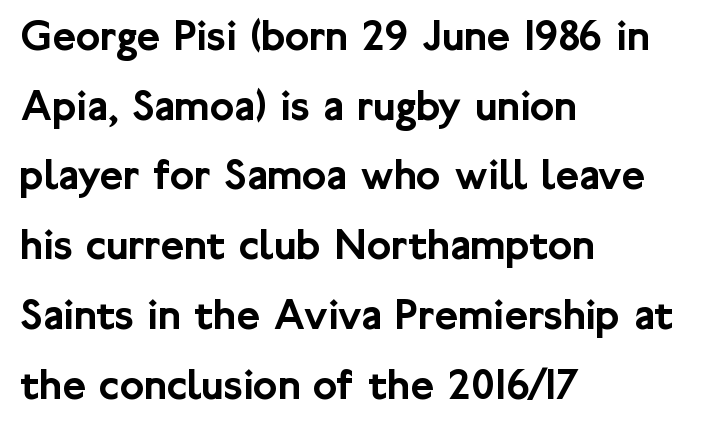
{"serif": "no", "italic": "no", "width": "normal", "stroke_contrast": "low", "x_height": "medium", "monospaced": "no", "underline": "no", "align": "left", "line_spacing": "normal", "line_spacing_ratio": 1.55, "letter_spacing": "normal", "letter_spacing_em": 0.0, "glyph_px": 45}
